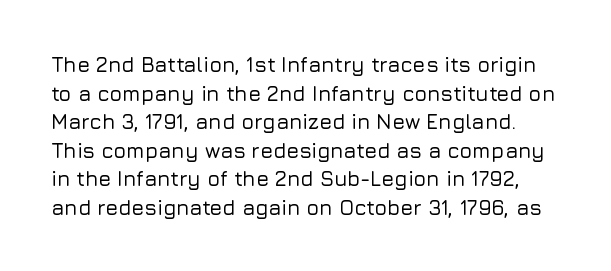
The axis of the letterforms is exactly vertical. Just letters on the line, the space beneath them empty. These lines sit exactly where default settings would place them. Students, note that the glyphs here touch the page at normal intervals.
